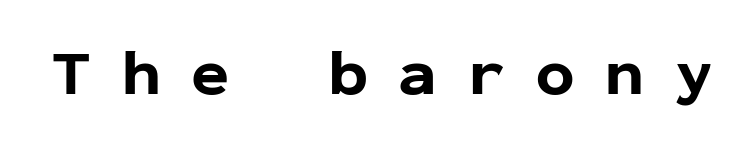
Q: Is the text bold? A: Yes.
Q: Is the text italic (slanted)? A: No, it is upright.
Q: Is the typeface a serif or a sans-serif typeface? A: Sans-serif.
Q: Is the text underlined? A: No.
Q: Is the spacing between letters normal or unusually wide? A: Unusually wide.
Q: Width (condensed, normal, or wide)? A: Normal.
Q: Stroke contrast? A: Low.
Q: x-height? A: Medium.
Q: Monospaced? A: Yes.
